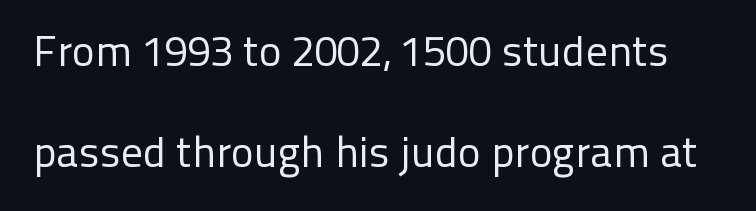
Q: Is the text bold? A: No.
Q: Is the text italic (slanted)? A: No, it is upright.
Q: Is the typeface a serif or a sans-serif typeface? A: Sans-serif.
Q: Is the text underlined? A: No.
Q: Is the spacing between letters normal or unusually wide? A: Normal.
Q: Is the spacing between lines tight, normal or loose? A: Loose.
Q: Width (condensed, normal, or wide)? A: Normal.
Q: Stroke contrast? A: Low.
Q: x-height? A: Medium.
Q: Monospaced? A: No.
